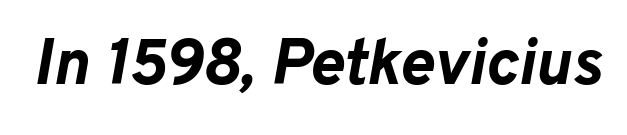
Nobody touched the tracking dial on this one. Varying glyph widths throughout — classic text-font behaviour. The area under the type is left untouched. Does the weight exceed regular? Yes, all the way to bold.
